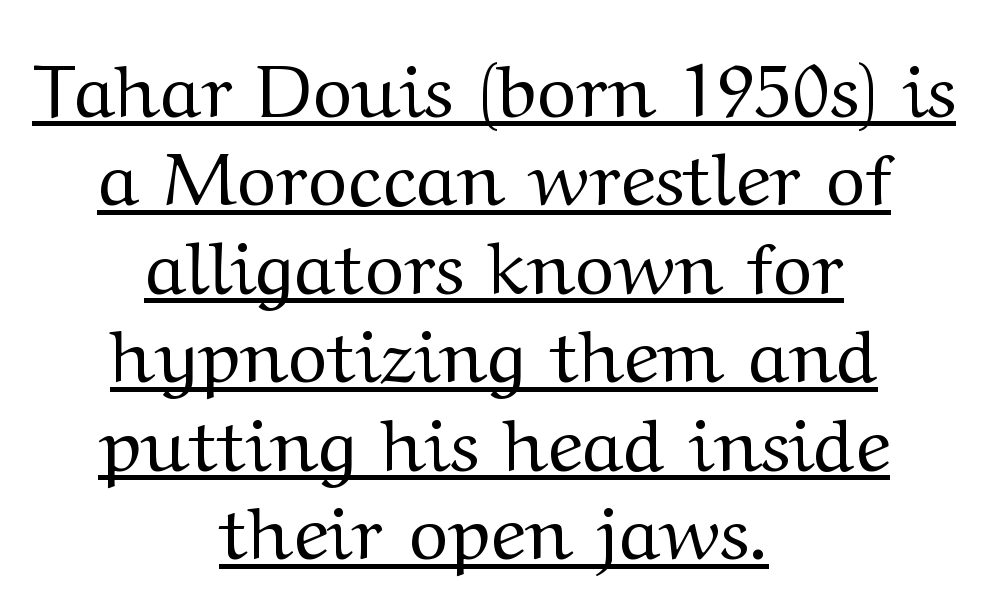
The image shows 75 px regular-weight, wide serif type, upright; set centered, line spacing 1.18x, normal letter spacing, underlined; medium stroke contrast and a medium x-height.
